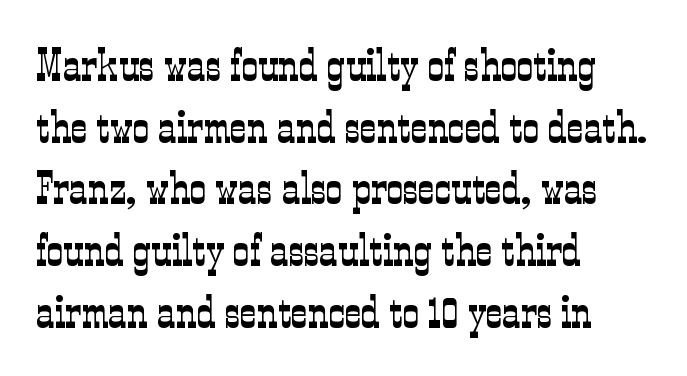
Q: Is the text bold? A: No.
Q: Is the text italic (slanted)? A: No, it is upright.
Q: Is the typeface a serif or a sans-serif typeface? A: Serif.
Q: Is the text underlined? A: No.
Q: How is the paragraph aligned? A: Left-aligned.
Q: Is the spacing between letters normal or unusually wide? A: Normal.
Q: Is the spacing between lines tight, normal or loose? A: Normal.
Q: Width (condensed, normal, or wide)? A: Condensed.
Q: Stroke contrast? A: Low.
Q: x-height? A: Medium.
Q: Monospaced? A: No.
